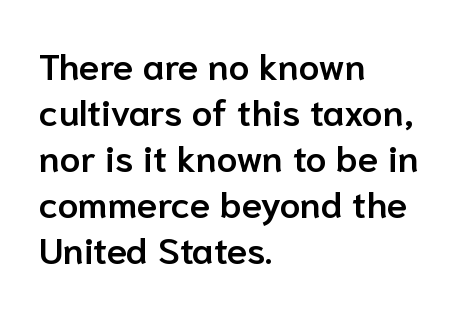
{"serif": "no", "italic": "no", "bold": "semi", "weight": "semibold", "width": "normal", "stroke_contrast": "low", "x_height": "medium", "monospaced": "no", "underline": "no", "align": "left", "line_spacing_ratio": 1.24, "letter_spacing": "normal", "letter_spacing_em": 0.0, "glyph_px": 37}
